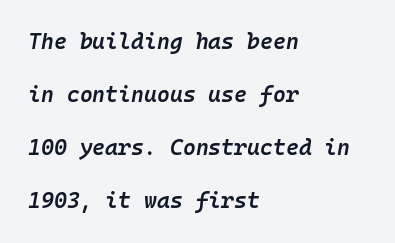
The image shows 22 px text type, italic (leaning right); set left-aligned, loose line spacing (2.41x), normal letter spacing, not underlined.
